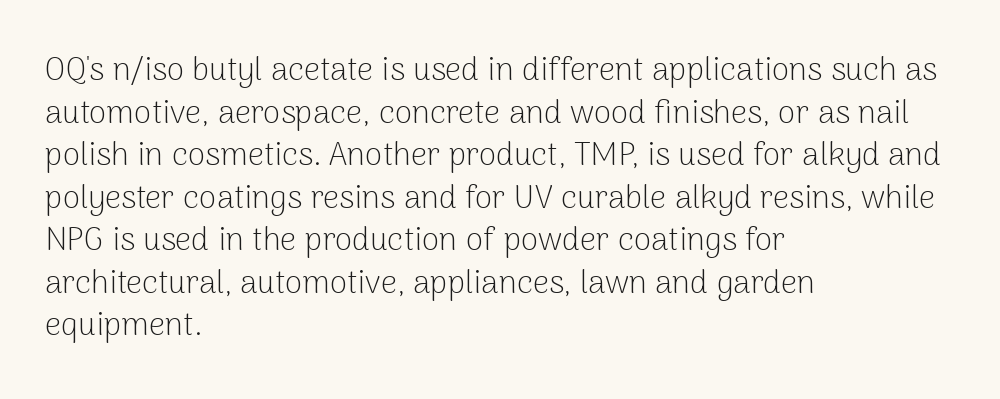
The image shows 32 px light sans-serif type, upright; set left-aligned, normal line spacing (1.33x), normal letter spacing, not underlined; low stroke contrast and a medium x-height.
